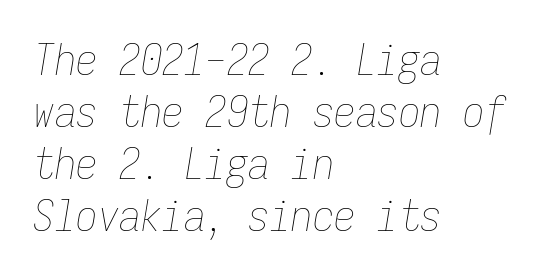
{"italic": "yes", "lean": "right", "slant_degrees": 9, "bold": "no", "weight": "thin", "width": "condensed", "stroke_contrast": "low", "x_height": "medium", "monospaced": "yes", "underline": "no", "align": "left", "line_spacing_ratio": 1.21, "letter_spacing": "normal", "letter_spacing_em": 0.0, "glyph_px": 43}
